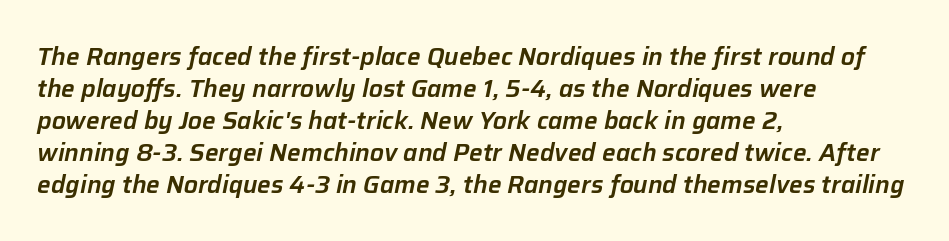
{"italic": "yes", "lean": "right", "slant_degrees": 12, "underline": "no", "align": "left", "line_spacing": "normal", "line_spacing_ratio": 1.33, "letter_spacing": "normal", "letter_spacing_em": 0.0, "glyph_px": 24}
